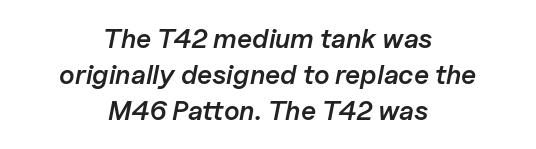
The image shows 27 px text type, italic (leaning right); set centered, normal line spacing (1.34x), normal letter spacing, not underlined.
